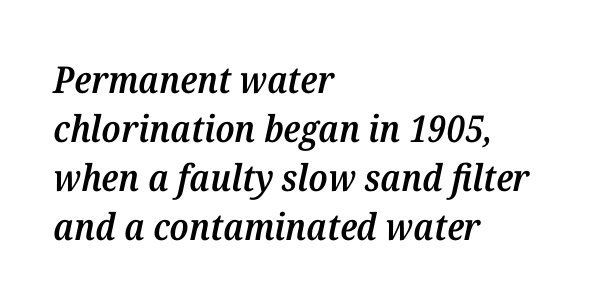
The image shows 37 px semibold serif type, italic (leaning right); set left-aligned, normal line spacing (1.32x), normal letter spacing, not underlined; medium stroke contrast and a medium x-height.
